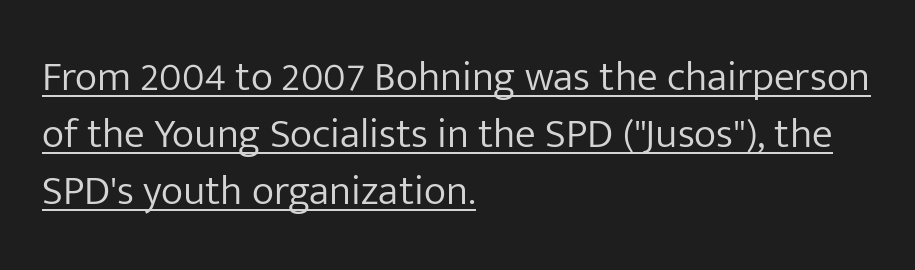
Alignment: flush left. Does a line run under the words? Yes, clearly. The leading is moderate, giving the passage an even texture. You can tell from the bare stems that sans-serif type was used. The passage shown is typed in a proportional face where columns would drift.
